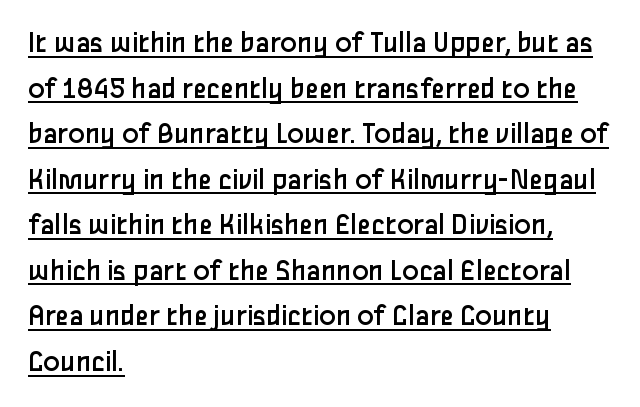
The image shows 31 px regular-weight sans-serif type, upright; set left-aligned, normal line spacing (1.47x), normal letter spacing, underlined; low stroke contrast and a medium x-height.
